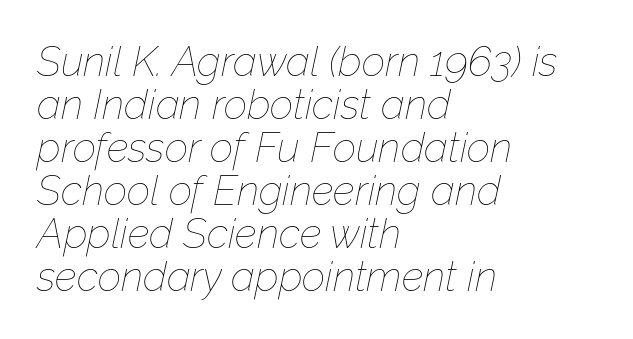
{"italic": "yes", "lean": "right", "slant_degrees": 12, "bold": "no", "weight": "thin", "width": "normal", "stroke_contrast": "low", "x_height": "medium", "monospaced": "no", "underline": "no", "align": "left", "line_spacing": "tight", "line_spacing_ratio": 1.05, "letter_spacing": "normal", "letter_spacing_em": 0.0, "glyph_px": 41}
